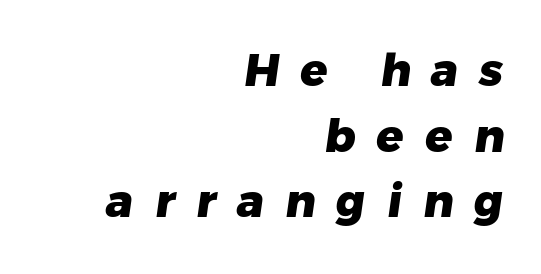
Q: Is the text bold? A: Yes.
Q: Is the typeface a serif or a sans-serif typeface? A: Sans-serif.
Q: Is the text underlined? A: No.
Q: How is the paragraph aligned? A: Right-aligned.
Q: Is the spacing between letters normal or unusually wide? A: Unusually wide.
Q: Is the spacing between lines tight, normal or loose? A: Normal.
Q: Width (condensed, normal, or wide)? A: Normal.
Q: Stroke contrast? A: Low.
Q: x-height? A: Medium.
Q: Monospaced? A: No.
